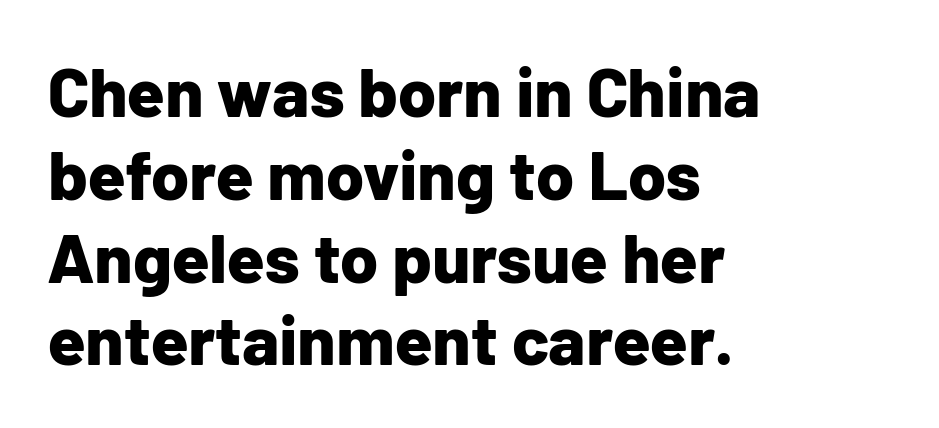
The letters stand straight up with perfectly vertical stems. Just letters on the line, the space beneath them empty. Letterform terminals end flat and unadorned throughout the passage. Thick stems and heavy bowls — unmistakably bold.
